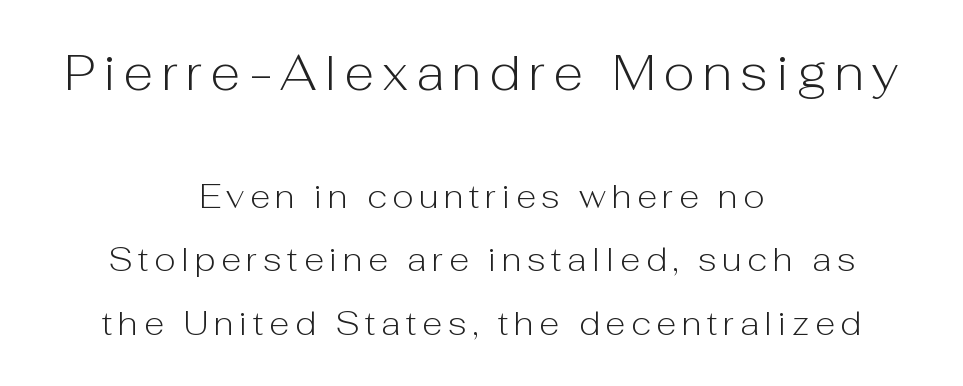
{"serif": "no", "italic": "no", "bold": "no", "weight": "light", "width": "normal", "stroke_contrast": "low", "x_height": "medium", "monospaced": "no", "underline": "no", "align": "center", "line_spacing": "loose", "line_spacing_ratio": 1.93, "larger_block": "first", "size_ratio": 1.48, "glyph_px": 49}
